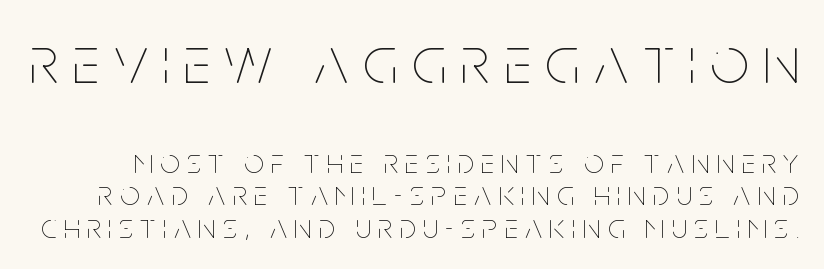
The typeface has the unassuming heft of standard copy or less. This sample uses an upright cut, with every glyph sitting square on the baseline. The gaps between neighbouring characters are conspicuously large. The space between consecutive lines is stingy. Note the varied advance widths — an 'i' is clearly narrower than an 'm'.
